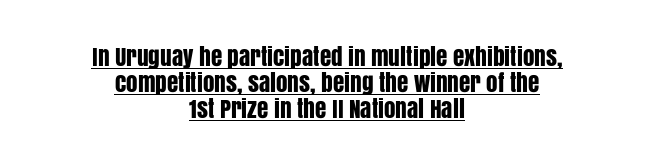
{"italic": "no", "underline": "yes", "align": "center", "line_spacing": "tight", "line_spacing_ratio": 1.12, "letter_spacing": "normal", "letter_spacing_em": 0.0, "glyph_px": 23}
